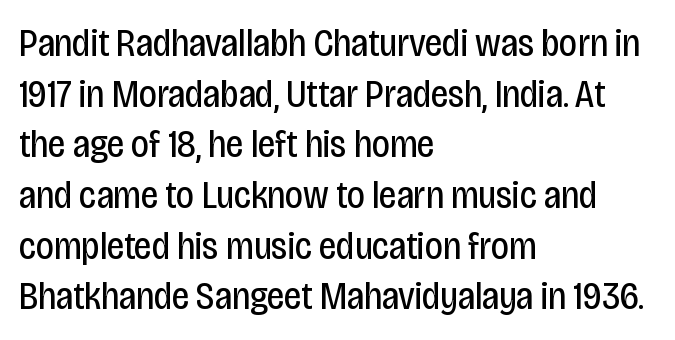
The typesetting does not lean heavy: it is not bold. The characters display no serif detailing; their extremities are plain. The space beneath each line is pristine and unruled. Vertical strokes here are truly vertical. Notice how the passage keeps a crisp vertical edge on the left only. The face used here is proportionally spaced, like ordinary book or web type.
